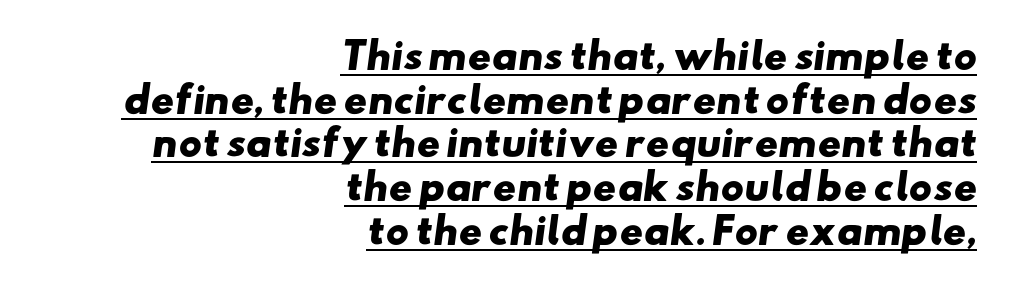
The image shows 35 px heavy, wide sans-serif type; set right-aligned, normal line spacing (1.25x), normal letter spacing, underlined; low stroke contrast and a small x-height.
